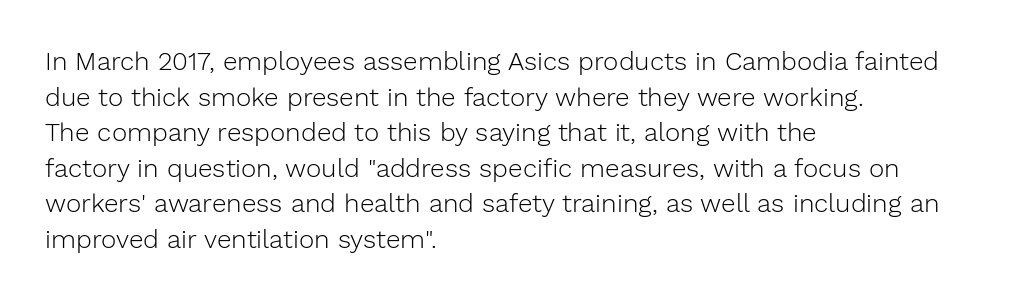
The image shows 26 px text type, upright; set left-aligned, normal line spacing (1.37x), normal letter spacing, not underlined.
